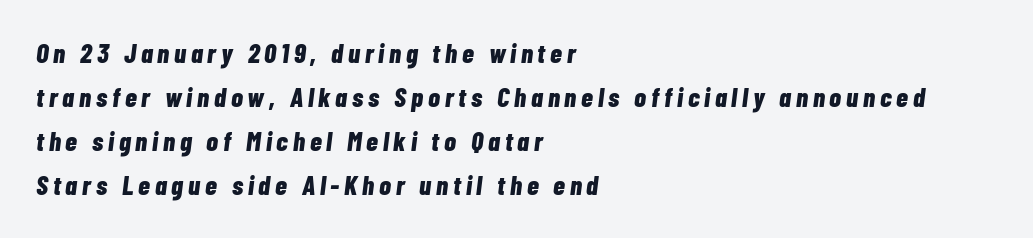
{"italic": "yes", "lean": "right", "slant_degrees": 7, "bold": "yes", "underline": "no", "align": "left", "line_spacing": "normal", "line_spacing_ratio": 1.63, "glyph_px": 27}
